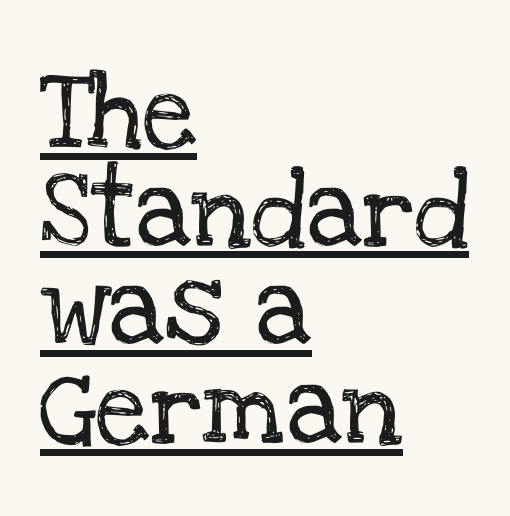
Q: Is the text italic (slanted)? A: No, it is upright.
Q: Is the typeface a serif or a sans-serif typeface? A: Serif.
Q: Is the text underlined? A: Yes.
Q: How is the paragraph aligned? A: Left-aligned.
Q: Is the spacing between letters normal or unusually wide? A: Normal.
Q: Is the spacing between lines tight, normal or loose? A: Normal.
Q: Width (condensed, normal, or wide)? A: Normal.
Q: Stroke contrast? A: Low.
Q: x-height? A: Large.
Q: Monospaced? A: No.
